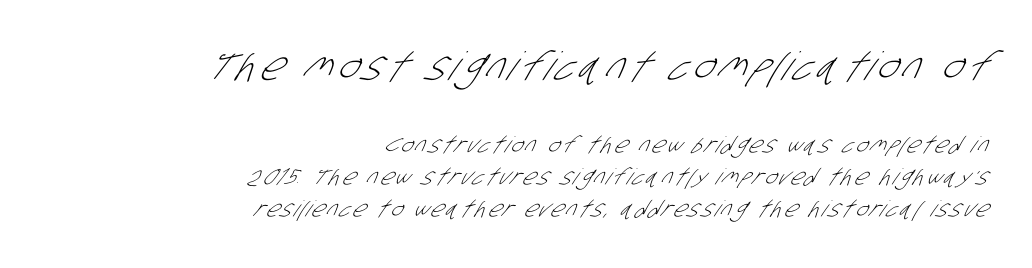
Notice how the passage keeps a crisp vertical edge on the right only. The foot of each line stays bare and open. Think of a printed novel: that variable character pitch is what you see here. Larger block? The one above; the one below is distinctly smaller.
